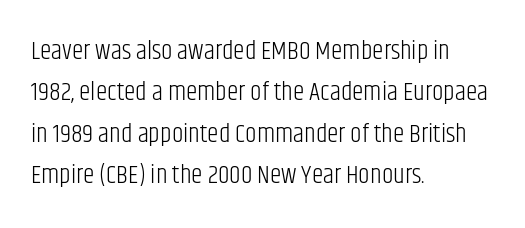
Each stroke keeps to a modest, everyday thickness or less. Whoever set this chose a conventional vertical rhythm. Caption: multi-line text, flush left, ragged right. Underlining? Definitely not there.
